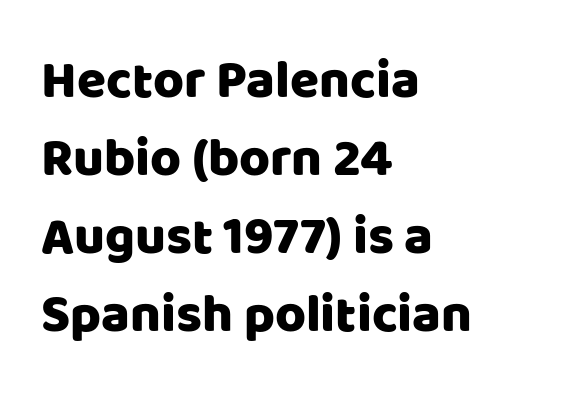
You could call the tracking neutral — neither tight nor loose. The lines in this sample share a left origin and differ only in where they stop. The rendering uses natural spacing where letterforms have individual widths. In terms of posture, this sample is upright. Classification — sans serif.
